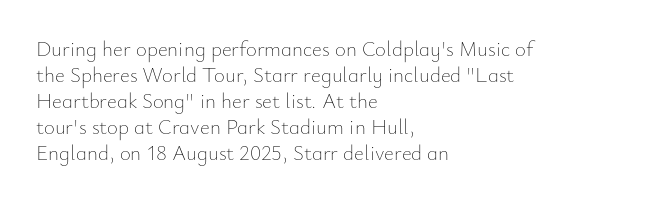
The typography opts for an upright posture over an oblique one. Unmarked baselines from the first word to the last. Students, note that the glyphs here touch the page at normal intervals. Which margin do the lines hug? The left one — the right edge is uneven. The typesetting does not lean heavy: it is not bold.
